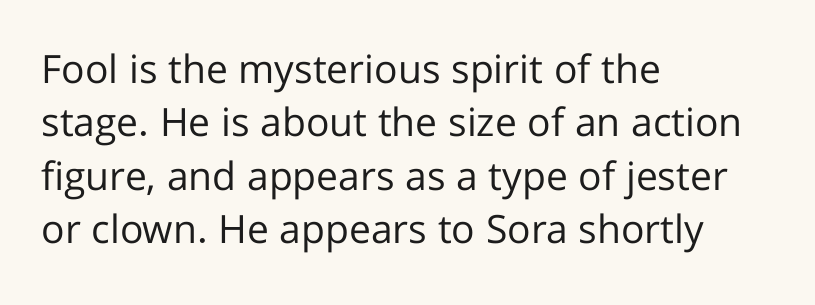
{"serif": "no", "italic": "no", "bold": "no", "weight": "regular", "width": "normal", "stroke_contrast": "low", "x_height": "medium", "monospaced": "no", "underline": "no", "align": "left", "line_spacing": "normal", "line_spacing_ratio": 1.37, "letter_spacing": "normal", "letter_spacing_em": 0.0, "glyph_px": 39}
